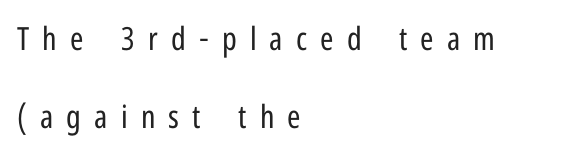
The image shows 32 px regular-weight, condensed sans-serif type, upright; set left-aligned, loose line spacing (2.43x), unusually wide letter spacing (+0.41 em), not underlined; low stroke contrast and a medium x-height.
